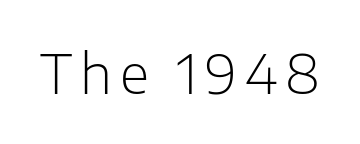
{"serif": "no", "italic": "no", "bold": "no", "weight": "light", "width": "normal", "stroke_contrast": "low", "x_height": "medium", "monospaced": "no", "underline": "no", "glyph_px": 54}
